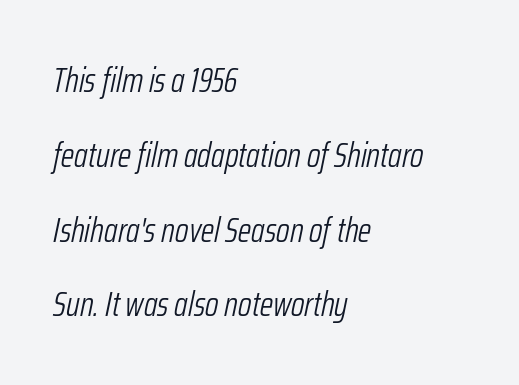
{"italic": "yes", "lean": "right", "slant_degrees": 12, "bold": "no", "weight": "light", "width": "condensed", "stroke_contrast": "low", "x_height": "medium", "monospaced": "no", "underline": "no", "align": "left", "line_spacing": "loose", "line_spacing_ratio": 2.2, "letter_spacing": "normal", "letter_spacing_em": 0.0, "glyph_px": 34}
